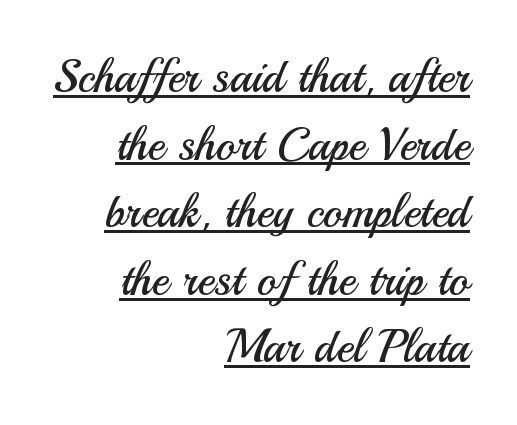
The image shows 46 px regular-weight sans-serif type; set right-aligned, normal line spacing (1.47x), normal letter spacing, underlined; medium stroke contrast and a small x-height.
